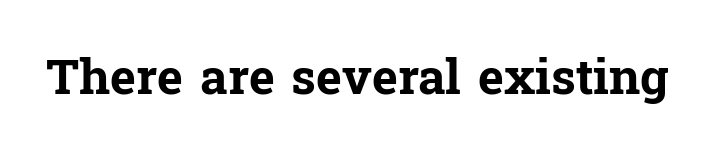
The image shows 49 px bold serif type, upright; set normal letter spacing, not underlined; low stroke contrast and a medium x-height.
